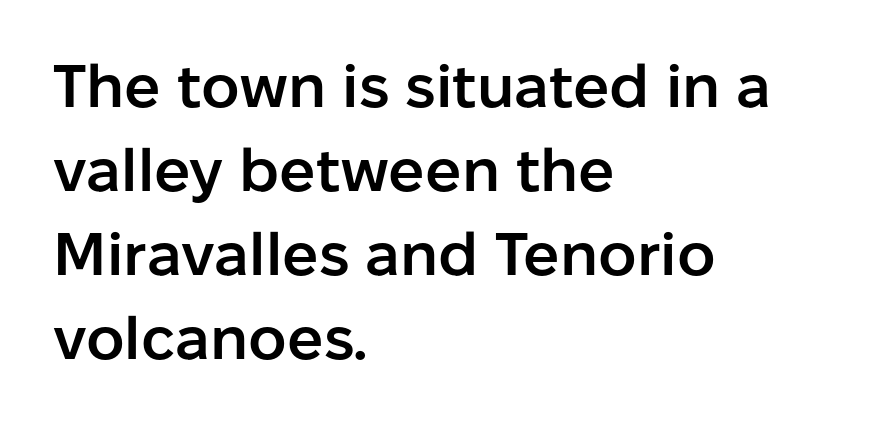
{"serif": "no", "italic": "no", "bold": "semi", "weight": "semibold", "width": "normal", "stroke_contrast": "low", "x_height": "medium", "monospaced": "no", "underline": "no", "align": "left", "line_spacing": "normal", "line_spacing_ratio": 1.4, "letter_spacing": "normal", "letter_spacing_em": 0.0, "glyph_px": 60}
